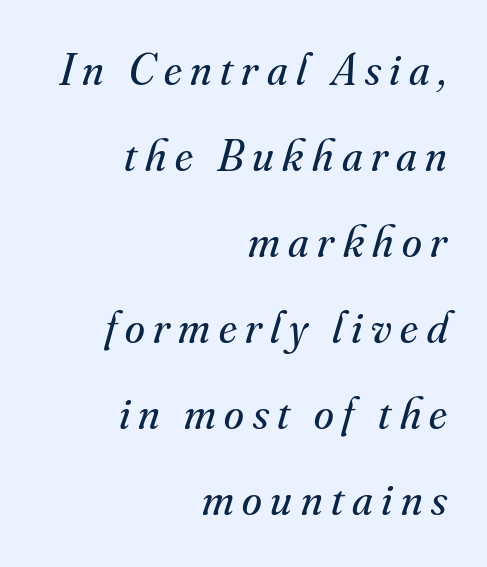
The image shows 45 px regular-weight serif type, italic (leaning right); set right-aligned, loose line spacing (1.91x), not underlined; medium stroke contrast and a small x-height.
